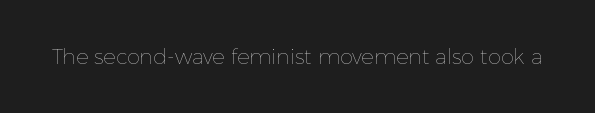
{"italic": "no", "bold": "no", "underline": "no", "letter_spacing": "normal", "letter_spacing_em": 0.0, "glyph_px": 21}
